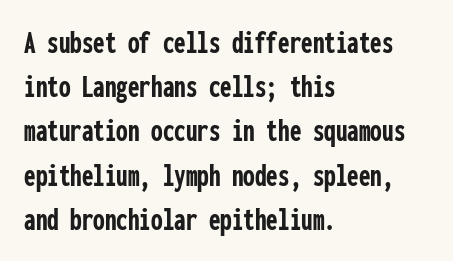
Q: Is the text bold? A: Yes.
Q: Is the text italic (slanted)? A: No, it is upright.
Q: Is the typeface a serif or a sans-serif typeface? A: Sans-serif.
Q: Is the text underlined? A: No.
Q: How is the paragraph aligned? A: Left-aligned.
Q: Is the spacing between letters normal or unusually wide? A: Normal.
Q: Is the spacing between lines tight, normal or loose? A: Normal.
Q: Width (condensed, normal, or wide)? A: Condensed.
Q: Stroke contrast? A: Low.
Q: x-height? A: Medium.
Q: Monospaced? A: Yes.
